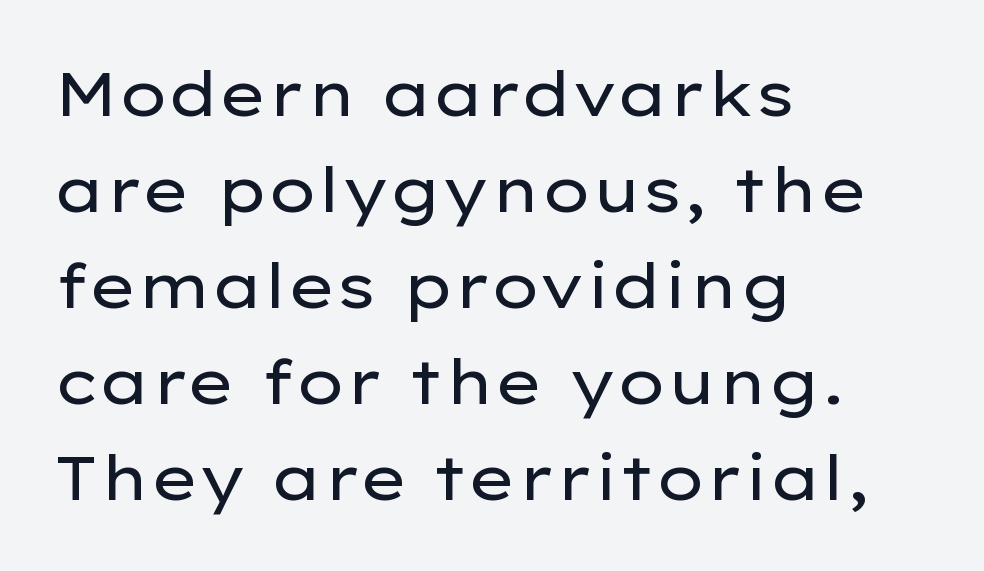
The image shows 62 px regular-weight, wide sans-serif type, upright; set left-aligned, normal line spacing (1.55x), normal letter spacing, not underlined; low stroke contrast and a medium x-height.
